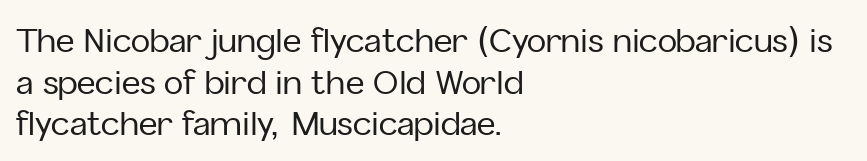
{"serif": "no", "italic": "no", "width": "normal", "stroke_contrast": "low", "x_height": "medium", "monospaced": "no", "underline": "no", "align": "left", "line_spacing": "normal", "line_spacing_ratio": 1.3, "letter_spacing": "normal", "letter_spacing_em": 0.0, "glyph_px": 32}
